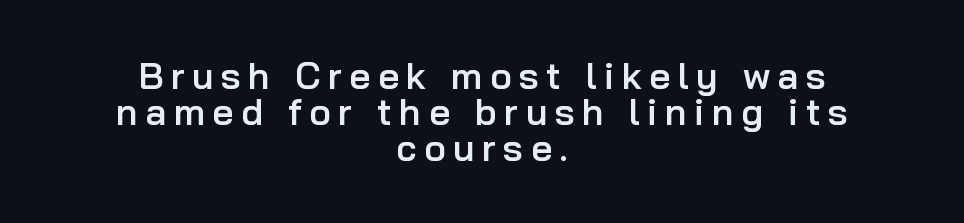
The image shows 37 px semibold sans-serif type, upright; set centered, tight line spacing (0.97x), unusually wide letter spacing (+0.2 em), not underlined; low stroke contrast and a medium x-height.
